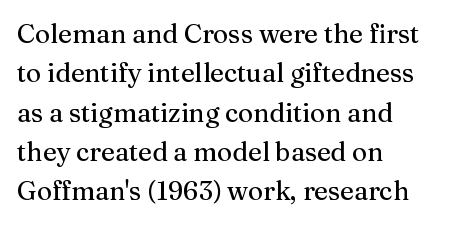
This rendering features lettering with no underline. Every row of glyphs begins at an identical x-position on the left. The leading is moderate, giving the passage an even texture. When letters stand straight like this, we call the style roman or upright.
